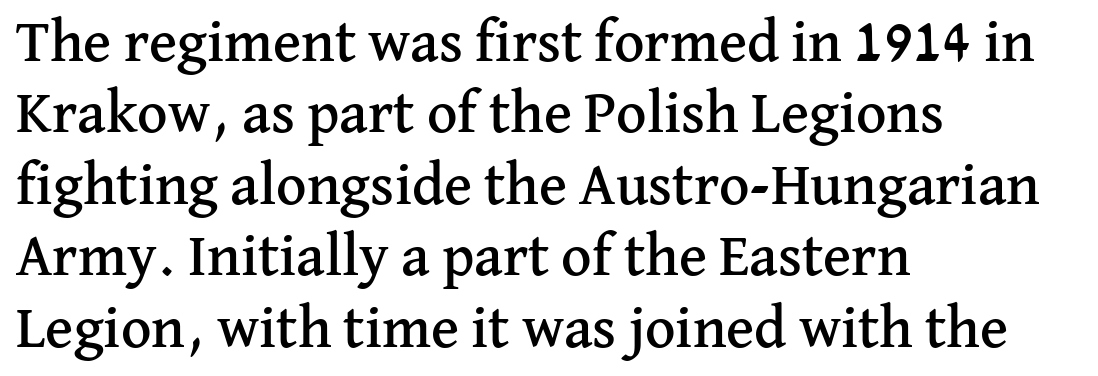
{"serif": "yes", "italic": "no", "width": "normal", "stroke_contrast": "medium", "x_height": "medium", "monospaced": "no", "underline": "no", "align": "left", "line_spacing_ratio": 1.21, "letter_spacing": "normal", "letter_spacing_em": 0.0, "glyph_px": 59}
